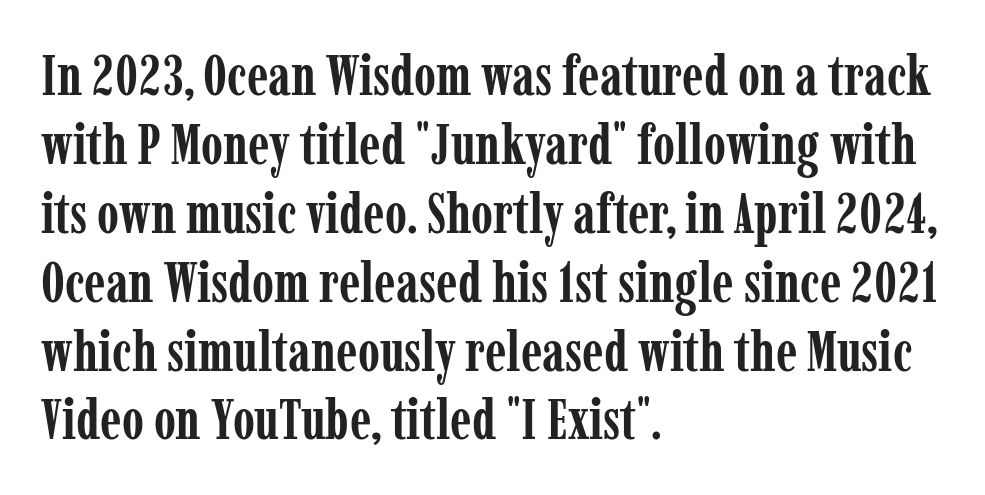
Q: Is the text bold? A: Yes.
Q: Is the text italic (slanted)? A: No, it is upright.
Q: Is the typeface a serif or a sans-serif typeface? A: Serif.
Q: Is the text underlined? A: No.
Q: How is the paragraph aligned? A: Left-aligned.
Q: Is the spacing between letters normal or unusually wide? A: Normal.
Q: Width (condensed, normal, or wide)? A: Condensed.
Q: Stroke contrast? A: Low.
Q: x-height? A: Medium.
Q: Monospaced? A: No.
